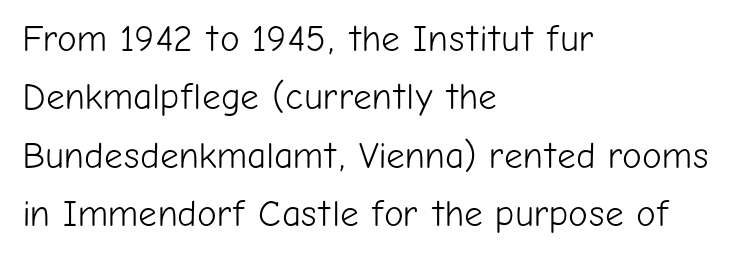
The face used here is proportionally spaced, like ordinary book or web type. Stems and bowls with no extra thickness — not bold. Unmarked baselines from the first word to the last. A normal amount of white space separates one row of letters from the next.
